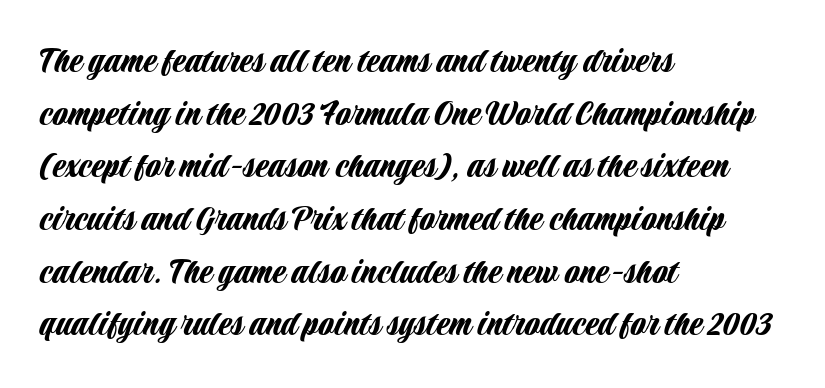
The image shows 39 px condensed sans-serif type; set left-aligned, normal line spacing (1.35x), normal letter spacing, not underlined; low stroke contrast and a large x-height.
